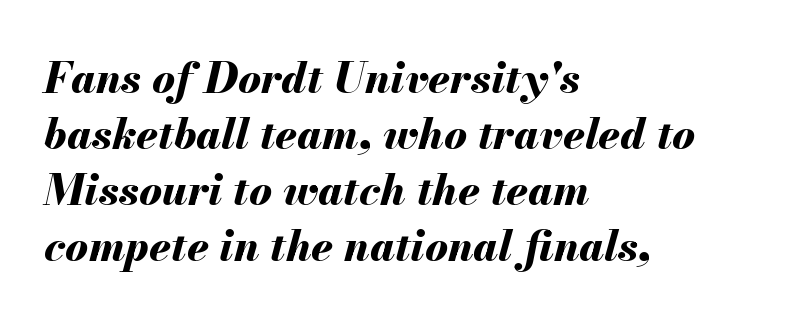
{"italic": "yes", "lean": "right", "slant_degrees": 13, "bold": "yes", "weight": "bold", "width": "normal", "stroke_contrast": "medium", "x_height": "small", "monospaced": "no", "underline": "no", "align": "left", "line_spacing": "normal", "line_spacing_ratio": 1.3, "letter_spacing": "normal", "letter_spacing_em": 0.0, "glyph_px": 43}
